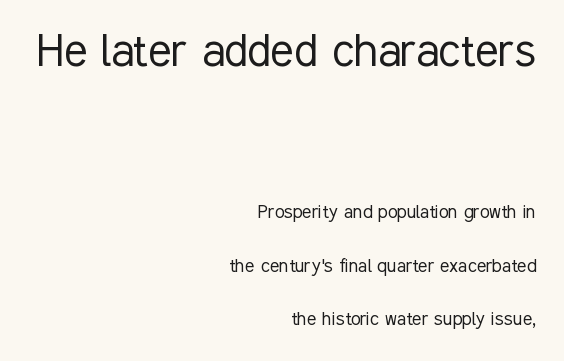
{"serif": "no", "italic": "no", "bold": "no", "weight": "light", "width": "condensed", "stroke_contrast": "low", "x_height": "medium", "monospaced": "no", "underline": "no", "align": "right", "line_spacing": "loose", "line_spacing_ratio": 2.43, "letter_spacing": "normal", "letter_spacing_em": 0.0, "larger_block": "first", "size_ratio": 2.45, "glyph_px": 54}
